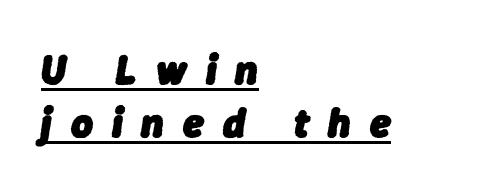
The horizontal fit of the characters is loose and conspicuously gappy. The face used here has a pronounced slope to its letters. In terms of leading, this rendering sits right in the middle. Teacher's note: observe the even left margin — that is flush-left alignment. Compared with an ordinary text face, these strokes are far heavier — a full bold. What decoration does the sample have? An underline.
